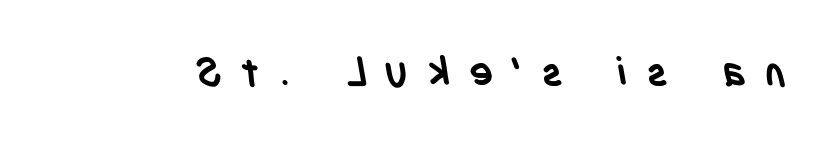
Rule under the text: the space is simply empty. A typesetter would label this face a sans. Think of a printed novel: that variable character pitch is what you see here. Compared with typical body copy, the letter spacing here is much looser.
